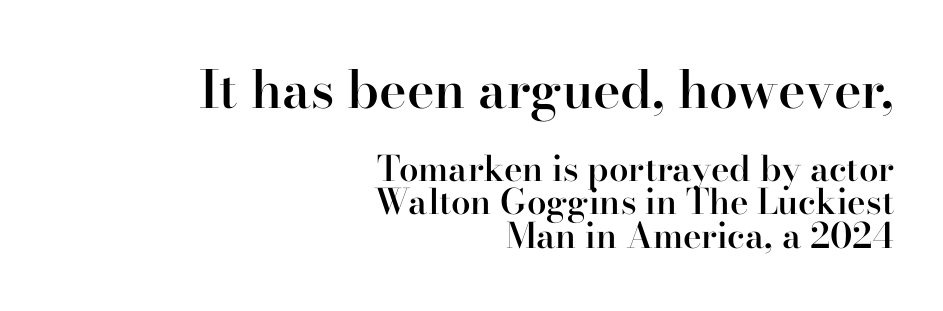
The initial chunk of copy outweighs the following chunk in type size. Reading down the column, the eye jumps only a short way to each next line. The text was rendered using a seriffed face with decorative stroke endings. The face used here is rendered with its standard letterfit. Is this a fixed-width face? No — the glyphs have proportional, varying widths.
